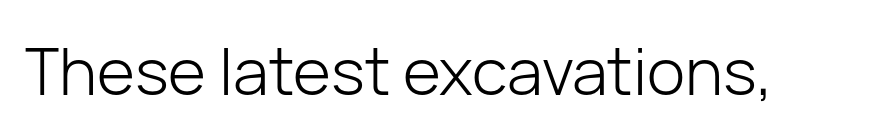
{"serif": "no", "italic": "no", "bold": "no", "weight": "light", "width": "normal", "stroke_contrast": "low", "x_height": "medium", "monospaced": "no", "underline": "no", "letter_spacing": "normal", "letter_spacing_em": 0.0, "glyph_px": 65}
